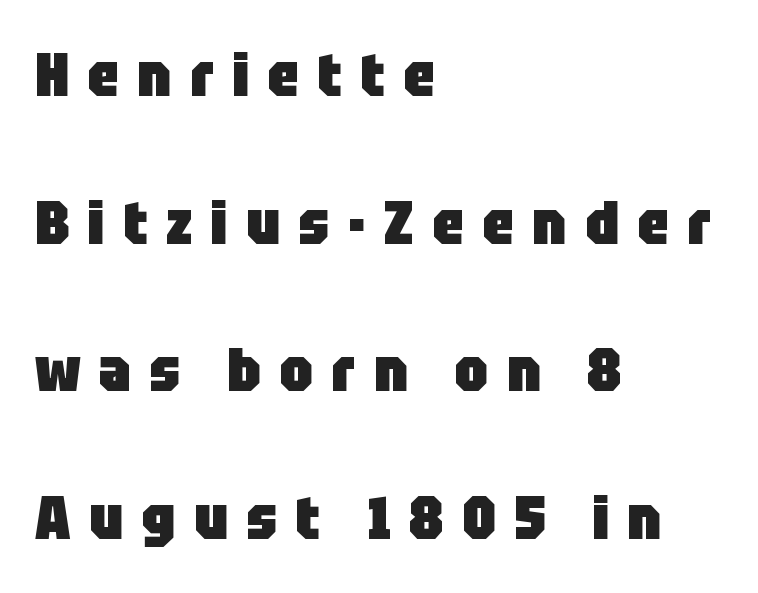
Q: Is the text bold? A: Yes.
Q: Is the text italic (slanted)? A: No, it is upright.
Q: Is the typeface a serif or a sans-serif typeface? A: Sans-serif.
Q: Is the text underlined? A: No.
Q: How is the paragraph aligned? A: Left-aligned.
Q: Is the spacing between letters normal or unusually wide? A: Unusually wide.
Q: Is the spacing between lines tight, normal or loose? A: Loose.
Q: Width (condensed, normal, or wide)? A: Condensed.
Q: Stroke contrast? A: Low.
Q: x-height? A: Large.
Q: Monospaced? A: No.
